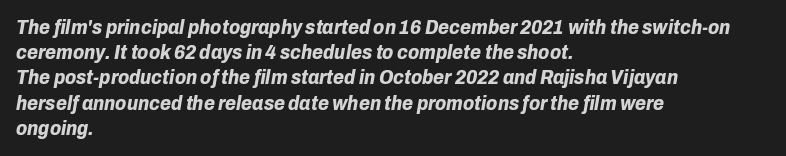
Q: Is the text bold? A: Yes.
Q: Is the text italic (slanted)? A: Yes, it leans right by about 10 degrees.
Q: Is the text underlined? A: No.
Q: How is the paragraph aligned? A: Left-aligned.
Q: Is the spacing between letters normal or unusually wide? A: Normal.
Q: Is the spacing between lines tight, normal or loose? A: Normal.
